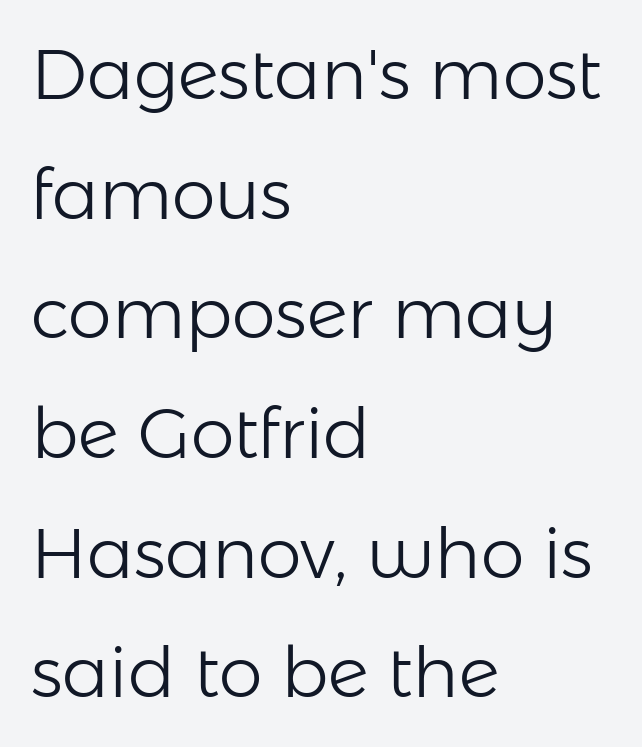
Heft: none added — not bold. Each row of text sits above clean, open space. In CSS terms this would be text-align: left. The text was rendered using a sans face with plain stroke endings. Notice how the stems are strictly vertical — no italics here.
